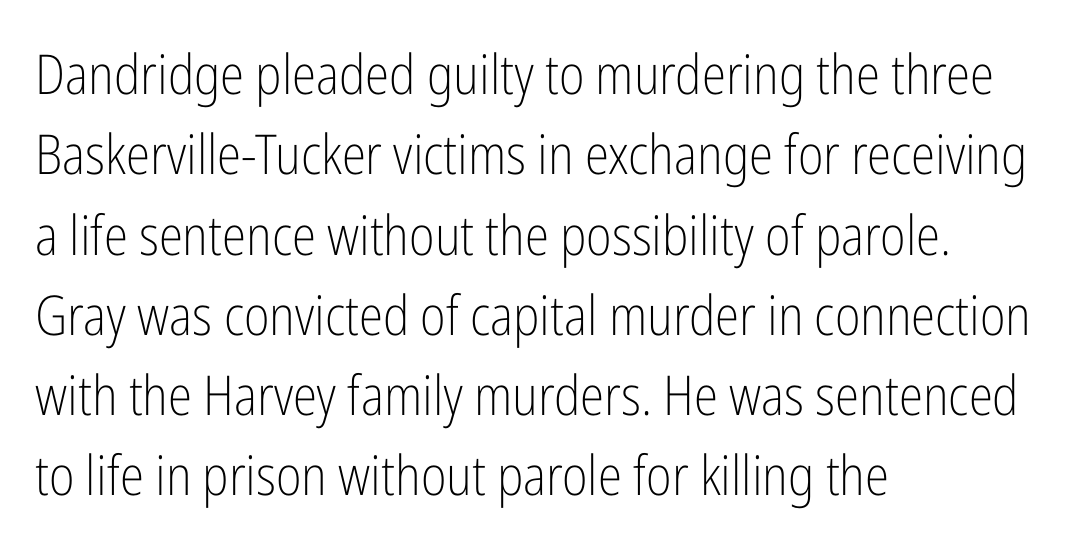
The rag falls on the right side of this text block. Unlike italic type, these characters show no tilt at all. Here the designer chose a conventional face with non-uniform glyph widths. The glyphs in this specimen are sans serif. Counters stay open thanks to moderate or lighter strokes.
